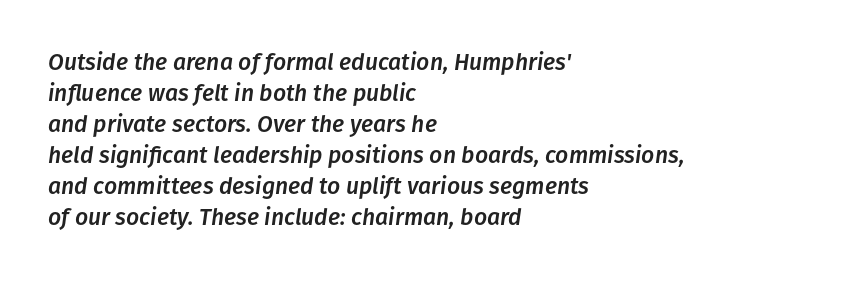
The image shows 23 px text type, italic (leaning right); set left-aligned, normal line spacing (1.35x), normal letter spacing, not underlined.
